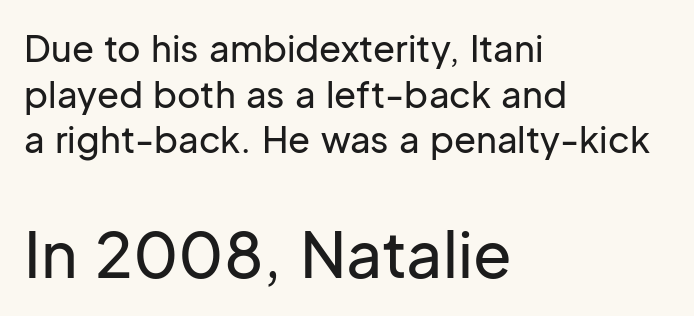
{"serif": "no", "italic": "no", "width": "normal", "stroke_contrast": "low", "x_height": "medium", "monospaced": "no", "underline": "no", "align": "left", "line_spacing": "normal", "line_spacing_ratio": 1.27, "letter_spacing": "normal", "letter_spacing_em": 0.0, "larger_block": "second", "size_ratio": 1.75, "glyph_px": 63}
